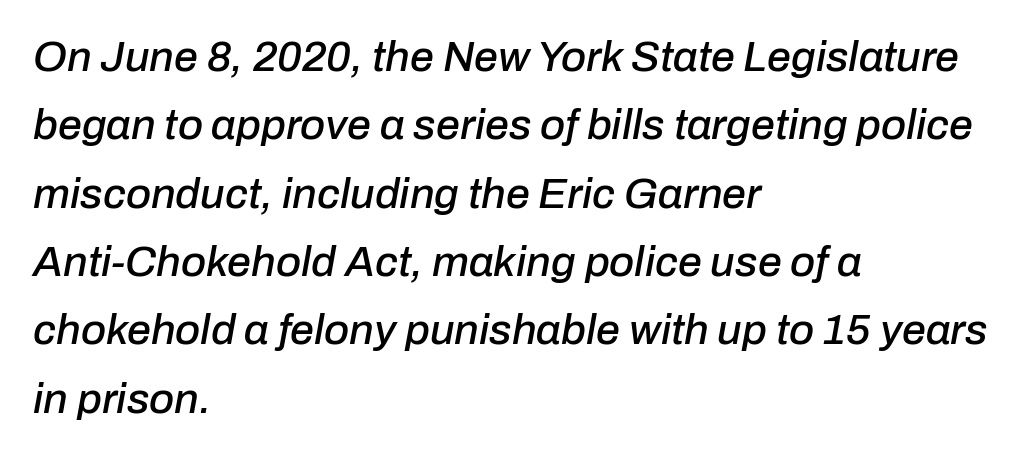
Italic? Definitely — the glyphs are oblique. Do the characters align in a grid? No, the font is proportional. The space directly below the letters is spotless. Horizontal bands of white between lines are of average thickness.
